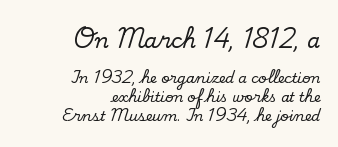
The image shows 21 px text type; set right-aligned, normal line spacing (1.35x), normal letter spacing, not underlined; the first (top) block is 1.5x larger.
